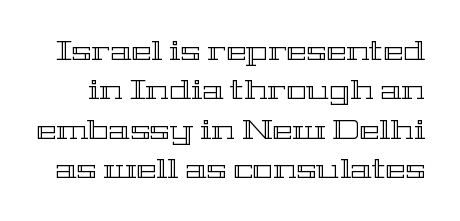
Posture: vertical. If you measured baseline to baseline, you'd find a middling distance. The tracking reads as untouched default to a designer's eye. The glyphs are unaccompanied by any horizontal stroke below them.
